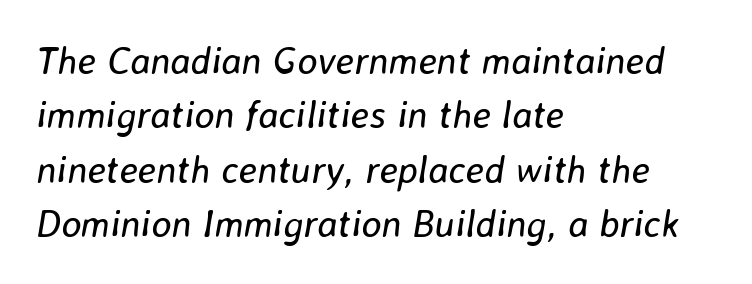
Q: Is the text bold? A: No.
Q: Is the text italic (slanted)? A: Yes, it leans right by about 8 degrees.
Q: Is the text underlined? A: No.
Q: How is the paragraph aligned? A: Left-aligned.
Q: Is the spacing between letters normal or unusually wide? A: Normal.
Q: Is the spacing between lines tight, normal or loose? A: Normal.
Q: Width (condensed, normal, or wide)? A: Normal.
Q: Stroke contrast? A: Low.
Q: x-height? A: Medium.
Q: Monospaced? A: No.
